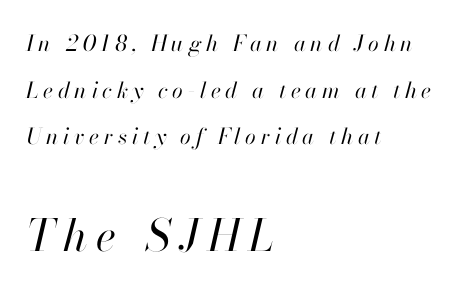
Q: Is the text bold? A: No.
Q: Is the text italic (slanted)? A: Yes, it leans right by about 13 degrees.
Q: Is the text underlined? A: No.
Q: How is the paragraph aligned? A: Left-aligned.
Q: Is the spacing between letters normal or unusually wide? A: Unusually wide.
Q: Is the spacing between lines tight, normal or loose? A: Loose.
Q: Which block of text is set in a larger size, the first (top) or the second (bottom)? A: The second (bottom) one.
Q: Width (condensed, normal, or wide)? A: Normal.
Q: Stroke contrast? A: High.
Q: x-height? A: Small.
Q: Monospaced? A: No.
